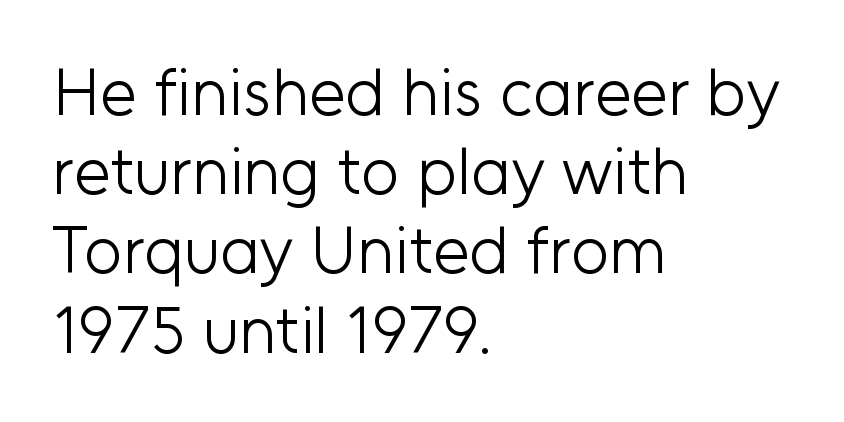
Looks like regular typesetting: each glyph gets only the width it needs. Regarding serifs, this sample does without them. Observe the ordinary spacing: letters are neighbours, not strangers. Unlike italic type, these characters show no tilt at all. The cut favours lightness, reaching ordinary text weight at its darkest. Descenders hang freely into open space.
